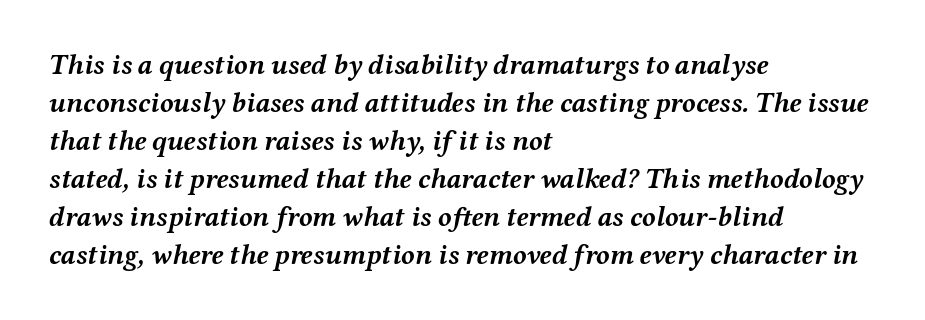
Visually the block forms a straight wall on the left and a jagged coastline on the right. Heavy-handed strokes throughout: this text is bold. Is the type slanted? Yes — the strokes lean at a clear angle. A bare baseline throughout the passage. Tracking here is standard; glyphs follow each other at the usual distance.
